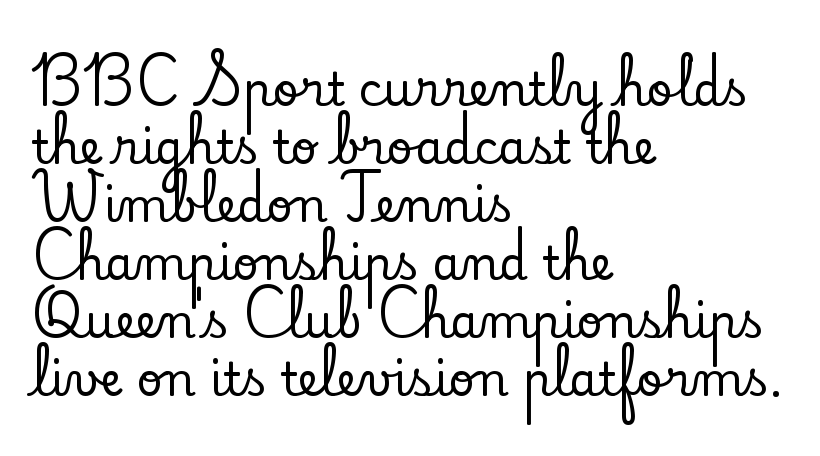
Q: Is the text italic (slanted)? A: No, it is upright.
Q: Is the typeface a serif or a sans-serif typeface? A: Serif.
Q: Is the text underlined? A: No.
Q: How is the paragraph aligned? A: Left-aligned.
Q: Is the spacing between letters normal or unusually wide? A: Normal.
Q: Is the spacing between lines tight, normal or loose? A: Normal.
Q: Width (condensed, normal, or wide)? A: Normal.
Q: Stroke contrast? A: Low.
Q: x-height? A: Small.
Q: Monospaced? A: No.
